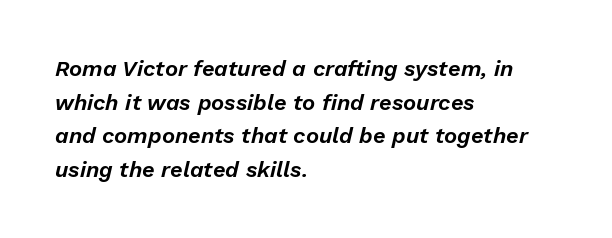
Q: Is the text italic (slanted)? A: Yes, it leans right by about 13 degrees.
Q: Is the text underlined? A: No.
Q: How is the paragraph aligned? A: Left-aligned.
Q: Is the spacing between letters normal or unusually wide? A: Normal.
Q: Is the spacing between lines tight, normal or loose? A: Normal.
